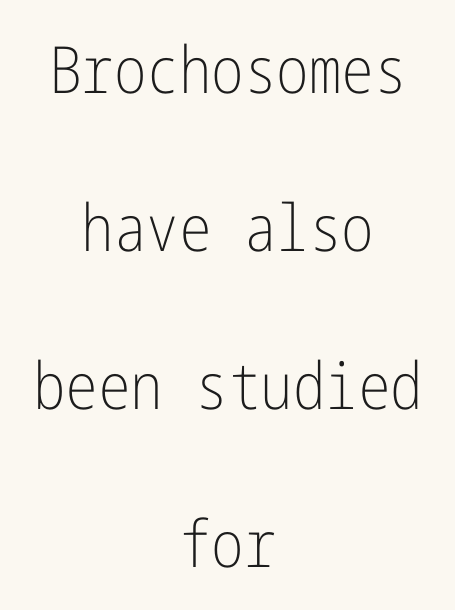
The image shows 65 px light, condensed sans-serif type, upright; set centered, loose line spacing (2.43x), normal letter spacing, not underlined; low stroke contrast and a medium x-height.
